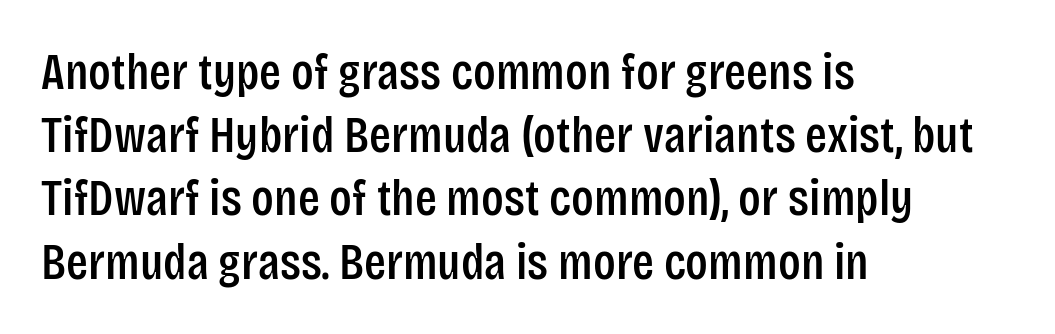
The image shows 51 px condensed sans-serif type, upright; set left-aligned, line spacing 1.24x, normal letter spacing, not underlined; low stroke contrast and a large x-height.
